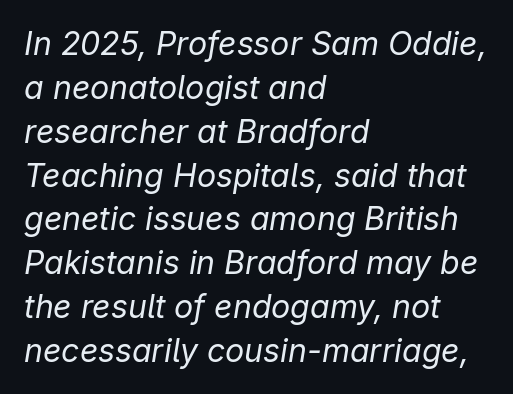
Q: Is the text bold? A: No.
Q: Is the text italic (slanted)? A: Yes, it leans right by about 9 degrees.
Q: Is the text underlined? A: No.
Q: How is the paragraph aligned? A: Left-aligned.
Q: Is the spacing between letters normal or unusually wide? A: Normal.
Q: Is the spacing between lines tight, normal or loose? A: Normal.
Q: Width (condensed, normal, or wide)? A: Normal.
Q: Stroke contrast? A: Low.
Q: x-height? A: Medium.
Q: Monospaced? A: No.
